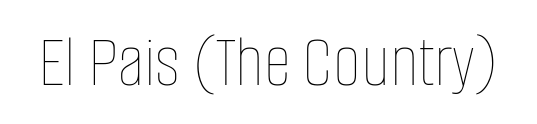
The image shows 76 px thin, condensed type, upright; set normal letter spacing, not underlined; low stroke contrast and a large x-height.
